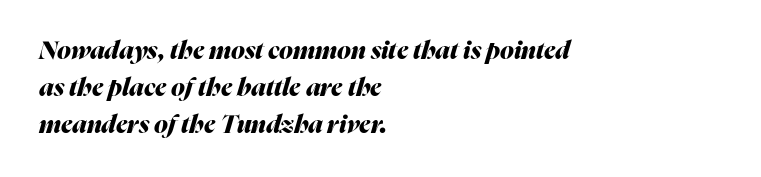
{"italic": "yes", "lean": "right", "slant_degrees": 16, "bold": "yes", "underline": "no", "align": "left", "line_spacing": "normal", "line_spacing_ratio": 1.48, "letter_spacing": "normal", "letter_spacing_em": 0.0, "glyph_px": 25}
